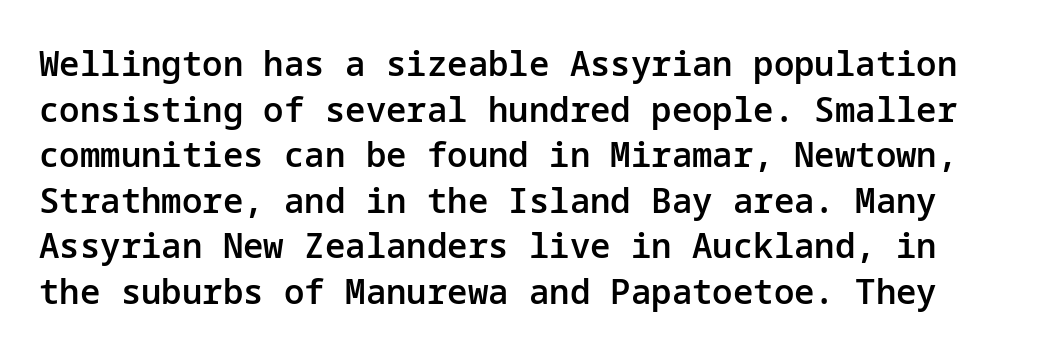
Q: Is the text bold? A: Semi-bold.
Q: Is the text italic (slanted)? A: No, it is upright.
Q: Is the typeface a serif or a sans-serif typeface? A: Sans-serif.
Q: Is the text underlined? A: No.
Q: Is the spacing between letters normal or unusually wide? A: Normal.
Q: Is the spacing between lines tight, normal or loose? A: Normal.
Q: Width (condensed, normal, or wide)? A: Normal.
Q: Stroke contrast? A: Low.
Q: x-height? A: Medium.
